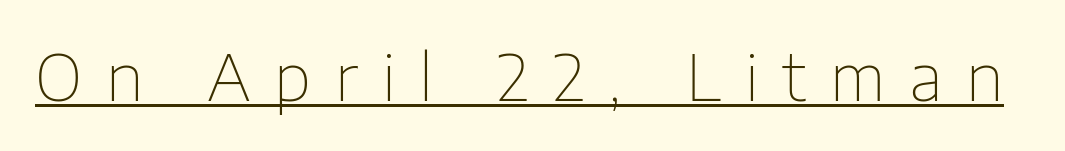
Q: Is the text bold? A: No.
Q: Is the text italic (slanted)? A: No, it is upright.
Q: Is the typeface a serif or a sans-serif typeface? A: Sans-serif.
Q: Is the text underlined? A: Yes.
Q: Is the spacing between letters normal or unusually wide? A: Unusually wide.
Q: Width (condensed, normal, or wide)? A: Normal.
Q: Stroke contrast? A: Low.
Q: x-height? A: Medium.
Q: Monospaced? A: No.
